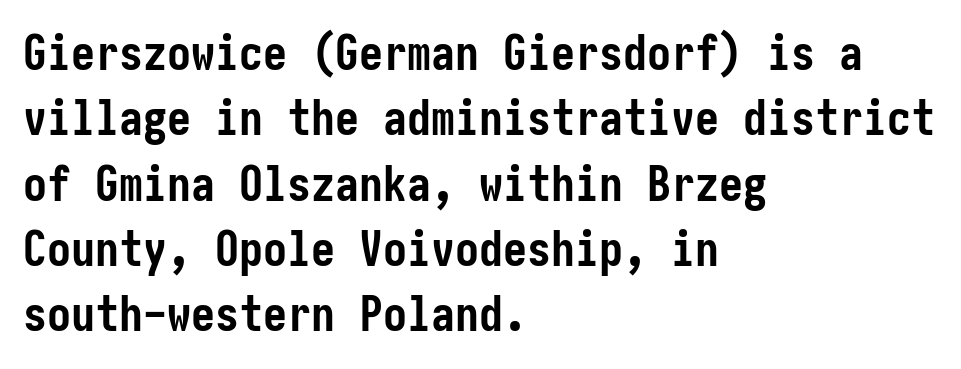
{"serif": "no", "italic": "no", "bold": "yes", "weight": "semibold", "width": "condensed", "stroke_contrast": "low", "x_height": "medium", "underline": "no", "align": "left", "line_spacing": "normal", "line_spacing_ratio": 1.36, "letter_spacing": "normal", "letter_spacing_em": 0.0, "glyph_px": 48}
